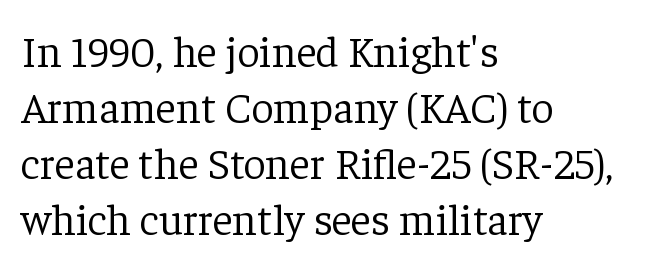
Q: Is the text bold? A: No.
Q: Is the text italic (slanted)? A: No, it is upright.
Q: Is the typeface a serif or a sans-serif typeface? A: Serif.
Q: Is the text underlined? A: No.
Q: How is the paragraph aligned? A: Left-aligned.
Q: Is the spacing between letters normal or unusually wide? A: Normal.
Q: Is the spacing between lines tight, normal or loose? A: Normal.
Q: Width (condensed, normal, or wide)? A: Normal.
Q: Stroke contrast? A: Low.
Q: x-height? A: Medium.
Q: Monospaced? A: No.
